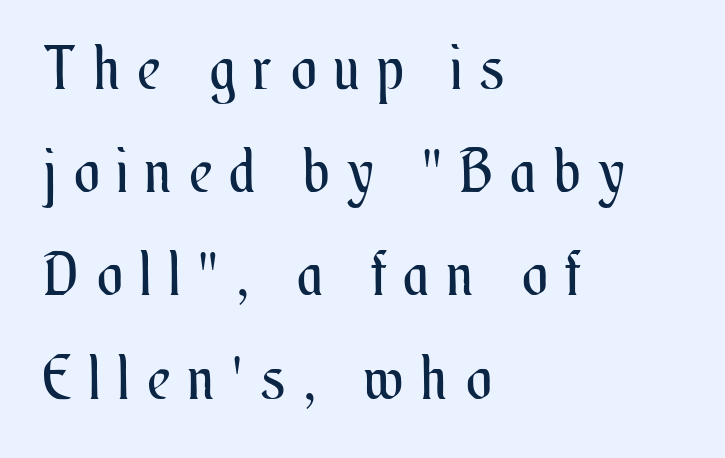
The typesetter chose a ragged-right arrangement here. Any mark beneath the type? The region is blank. Is this a fixed-width face? No — the glyphs have proportional, varying widths. Glyph-to-glyph distance is far greater than everyday printed text. Think standard paragraph weight, or any step lighter than that. Rendered with straight, roman letterforms.
